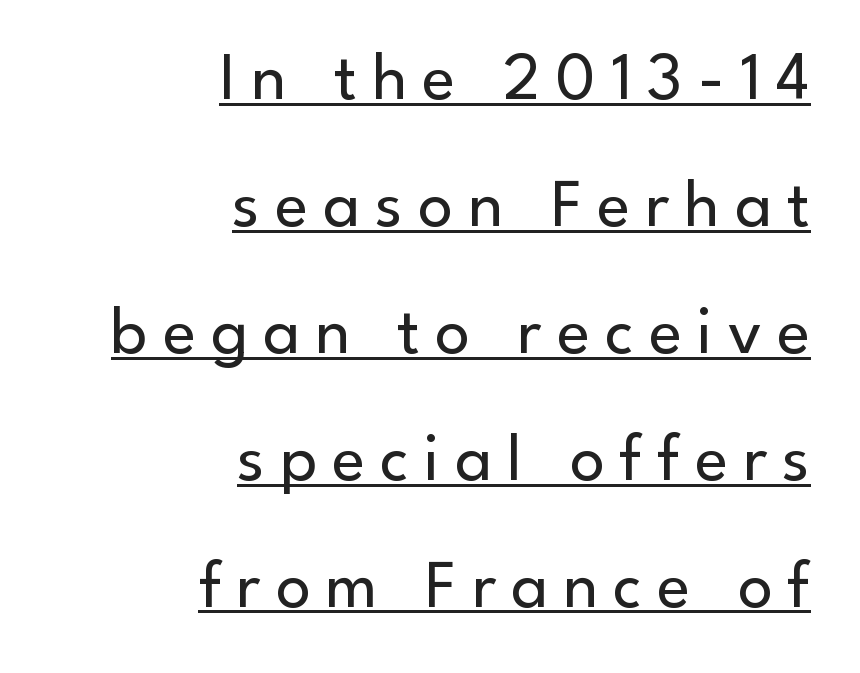
This sample uses an upright cut, with every glyph sitting square on the baseline. The face used here is proportionally spaced, like ordinary book or web type. Teacher's note: observe the even right margin — that is flush-right alignment. Short note: letters widely spaced. Weight: not bold — regular or lighter. Descenders here cross a horizontal rule under the line.
